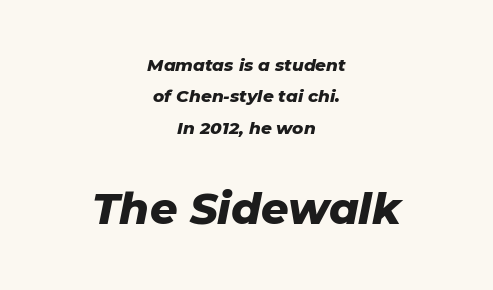
Q: Is the text bold? A: Yes.
Q: Is the text italic (slanted)? A: Yes, it leans right by about 11 degrees.
Q: Is the text underlined? A: No.
Q: How is the paragraph aligned? A: Centered.
Q: Is the spacing between letters normal or unusually wide? A: Normal.
Q: Which block of text is set in a larger size, the first (top) or the second (bottom)? A: The second (bottom) one.
Q: Width (condensed, normal, or wide)? A: Normal.
Q: Stroke contrast? A: Low.
Q: x-height? A: Medium.
Q: Monospaced? A: No.
